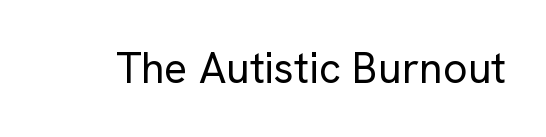
Q: Is the text bold? A: No.
Q: Is the text italic (slanted)? A: No, it is upright.
Q: Is the typeface a serif or a sans-serif typeface? A: Sans-serif.
Q: Is the text underlined? A: No.
Q: Is the spacing between letters normal or unusually wide? A: Normal.
Q: Width (condensed, normal, or wide)? A: Normal.
Q: Stroke contrast? A: Low.
Q: x-height? A: Medium.
Q: Monospaced? A: No.
